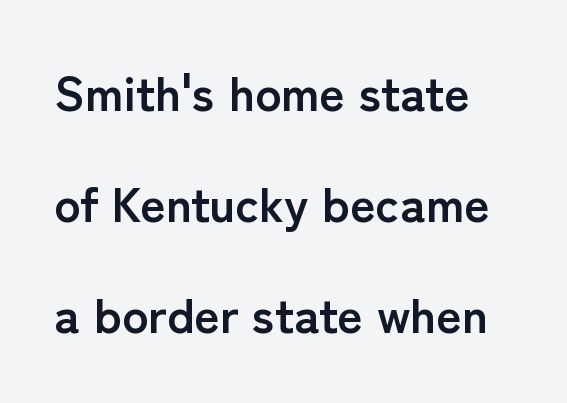
The image shows 49 px semibold sans-serif type, upright; set loose line spacing (2.27x), normal letter spacing, not underlined; low stroke contrast and a medium x-height.
